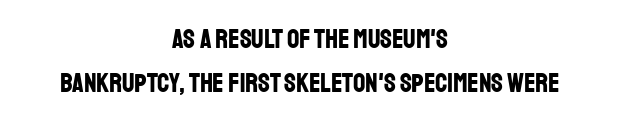
Q: Is the text bold? A: Yes.
Q: Is the text italic (slanted)? A: No, it is upright.
Q: Is the text underlined? A: No.
Q: How is the paragraph aligned? A: Centered.
Q: Is the spacing between letters normal or unusually wide? A: Normal.
Q: Is the spacing between lines tight, normal or loose? A: Normal.
